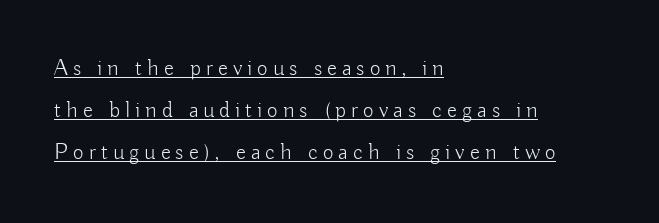
Underlined type. Stems and bowls with no extra thickness — not bold. Upright lettering throughout. The rendering anchors every line to the left-hand side.
